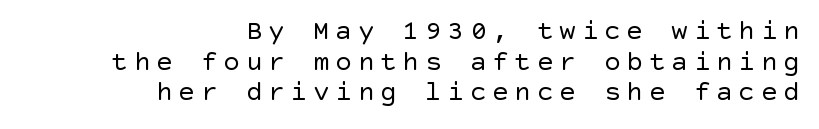
Q: Is the text bold? A: No.
Q: Is the text italic (slanted)? A: No, it is upright.
Q: Is the typeface a serif or a sans-serif typeface? A: Sans-serif.
Q: Is the text underlined? A: No.
Q: How is the paragraph aligned? A: Right-aligned.
Q: Is the spacing between letters normal or unusually wide? A: Unusually wide.
Q: Is the spacing between lines tight, normal or loose? A: Tight.
Q: Width (condensed, normal, or wide)? A: Normal.
Q: x-height? A: Large.
